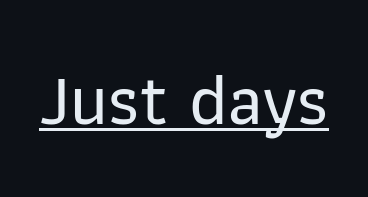
A roman cut, with each character standing at attention. Standard letterfit; no display-style spreading of the glyphs. These lines are rendered in a variable-pitch font. The face used here appears with an underline applied. Typographically, this falls in the sans-serif category.
